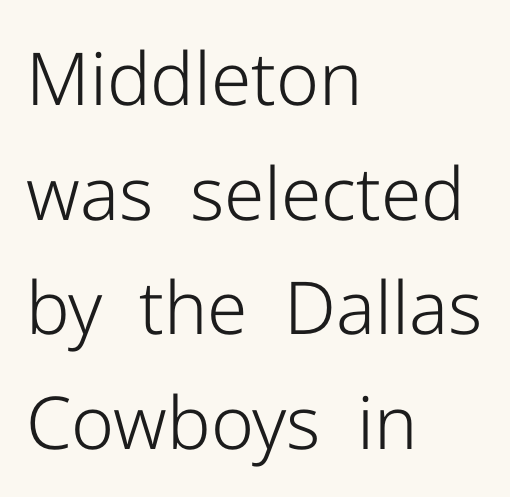
The image shows 73 px light sans-serif type, upright; set left-aligned, normal line spacing (1.57x), normal letter spacing, not underlined; low stroke contrast and a medium x-height.
